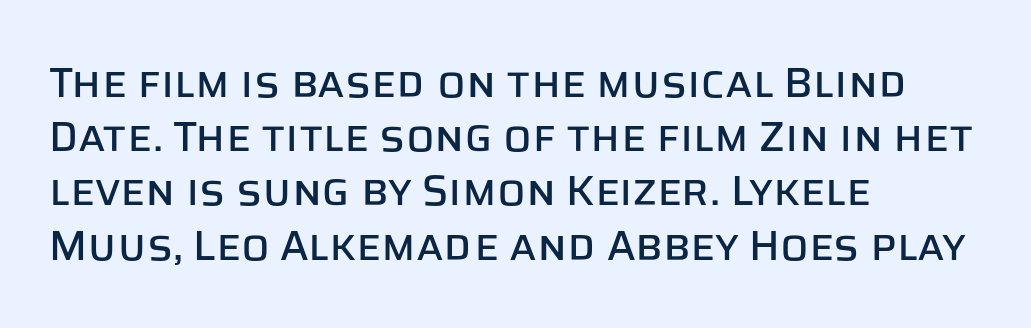
Q: Is the text italic (slanted)? A: No, it is upright.
Q: Is the typeface a serif or a sans-serif typeface? A: Sans-serif.
Q: Is the text underlined? A: No.
Q: How is the paragraph aligned? A: Left-aligned.
Q: Is the spacing between letters normal or unusually wide? A: Normal.
Q: Is the spacing between lines tight, normal or loose? A: Normal.
Q: Width (condensed, normal, or wide)? A: Normal.
Q: Stroke contrast? A: Low.
Q: x-height? A: Large.
Q: Monospaced? A: No.
